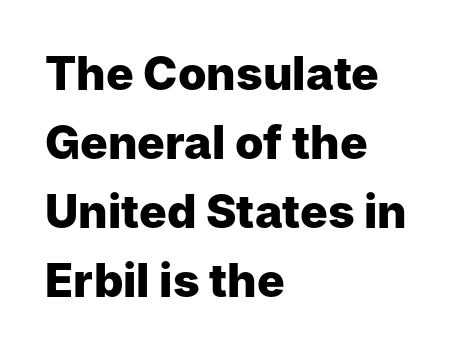
{"serif": "no", "italic": "no", "bold": "yes", "weight": "heavy", "width": "normal", "stroke_contrast": "low", "x_height": "medium", "monospaced": "no", "underline": "no", "align": "left", "line_spacing": "normal", "line_spacing_ratio": 1.5, "letter_spacing": "normal", "letter_spacing_em": 0.0, "glyph_px": 46}
